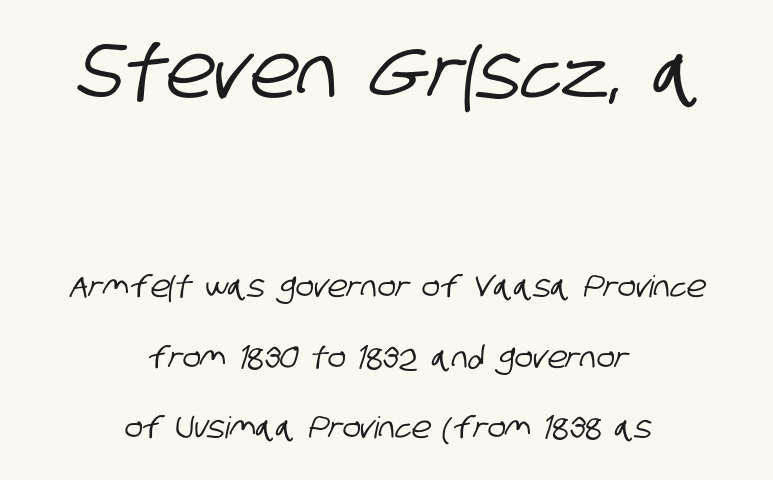
The image shows 75 px condensed sans-serif type; set centered, loose line spacing (2.35x), normal letter spacing, not underlined; the first (top) block is 2.5x larger; low stroke contrast and a large x-height.
